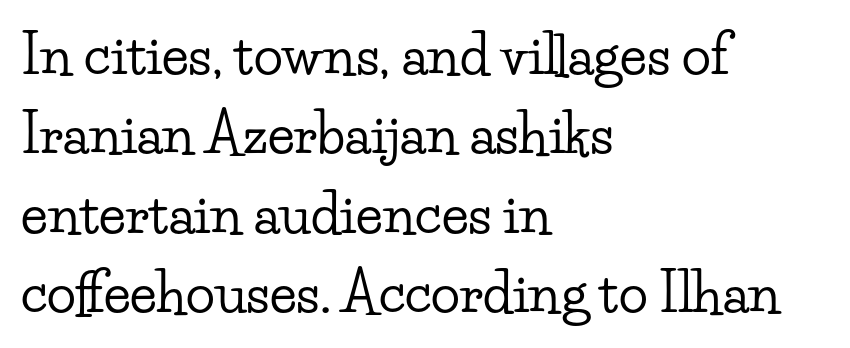
Q: Is the text italic (slanted)? A: No, it is upright.
Q: Is the typeface a serif or a sans-serif typeface? A: Serif.
Q: Is the text underlined? A: No.
Q: How is the paragraph aligned? A: Left-aligned.
Q: Is the spacing between letters normal or unusually wide? A: Normal.
Q: Is the spacing between lines tight, normal or loose? A: Normal.
Q: Width (condensed, normal, or wide)? A: Wide.
Q: Stroke contrast? A: Low.
Q: x-height? A: Small.
Q: Monospaced? A: No.
